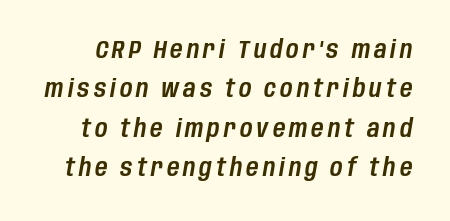
Q: Is the text italic (slanted)? A: Yes, it leans right by about 10 degrees.
Q: Is the text underlined? A: No.
Q: Is the spacing between lines tight, normal or loose? A: Normal.
